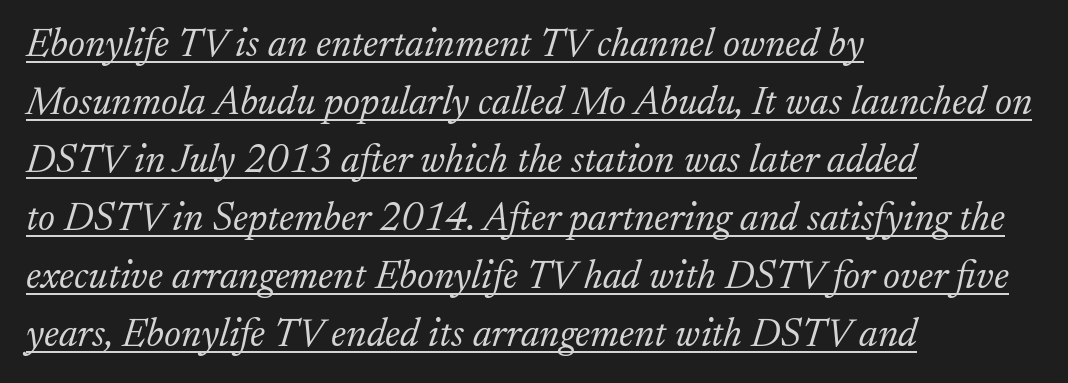
Short and long lines alike share a common starting point at left. Ink coverage per letter is moderate at most. The line-height multiplier appears to be the usual default. The letters carry serifs — small finishing strokes at the ends of their stems. Looking at the ascenders, they clearly lean.
